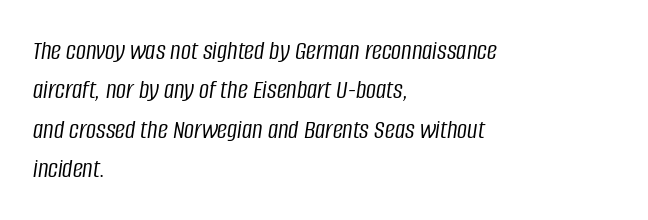
Q: Is the text bold? A: No.
Q: Is the text italic (slanted)? A: Yes, it leans right by about 8 degrees.
Q: Is the text underlined? A: No.
Q: How is the paragraph aligned? A: Left-aligned.
Q: Is the spacing between letters normal or unusually wide? A: Normal.
Q: Is the spacing between lines tight, normal or loose? A: Normal.
Q: Width (condensed, normal, or wide)? A: Condensed.
Q: Stroke contrast? A: Low.
Q: x-height? A: Large.
Q: Monospaced? A: No.
